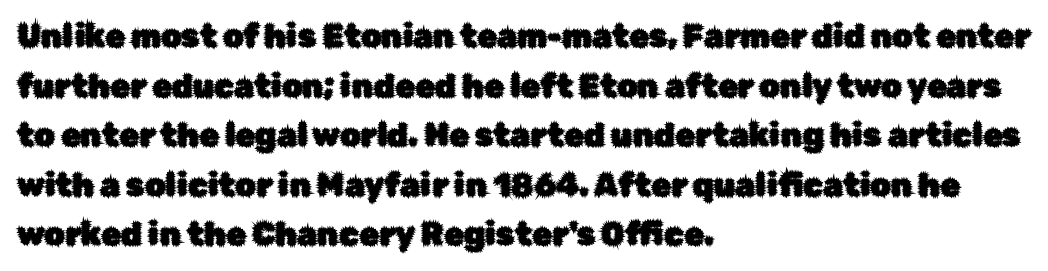
Q: Is the text italic (slanted)? A: No, it is upright.
Q: Is the typeface a serif or a sans-serif typeface? A: Sans-serif.
Q: Is the text underlined? A: No.
Q: How is the paragraph aligned? A: Left-aligned.
Q: Is the spacing between letters normal or unusually wide? A: Normal.
Q: Is the spacing between lines tight, normal or loose? A: Normal.
Q: Width (condensed, normal, or wide)? A: Normal.
Q: Stroke contrast? A: Low.
Q: x-height? A: Medium.
Q: Monospaced? A: No.
